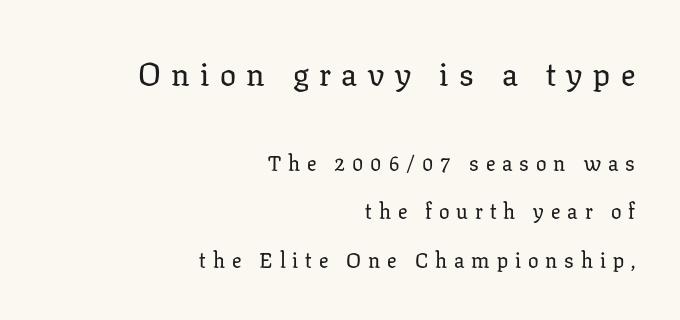
These lines have a slow, spaced-out rhythm from letter to letter. Compare the two chunks: the upper has the greater cap height. If you drew a line through each stem, it would be perfectly vertical. No word sits above an underline. You could fit nearly another row in the gap between these rows.
